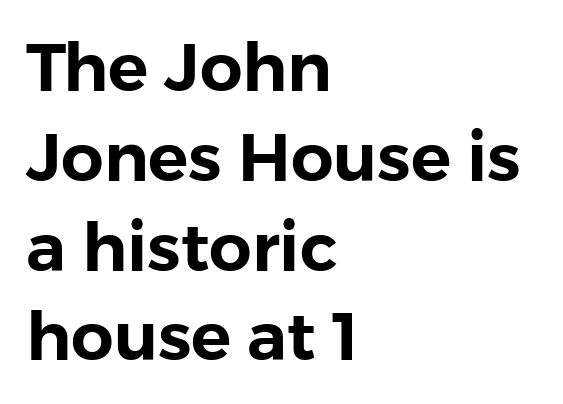
{"serif": "no", "italic": "no", "width": "normal", "stroke_contrast": "low", "x_height": "medium", "monospaced": "no", "underline": "no", "align": "left", "line_spacing": "normal", "line_spacing_ratio": 1.34, "letter_spacing": "normal", "letter_spacing_em": 0.0, "glyph_px": 67}
